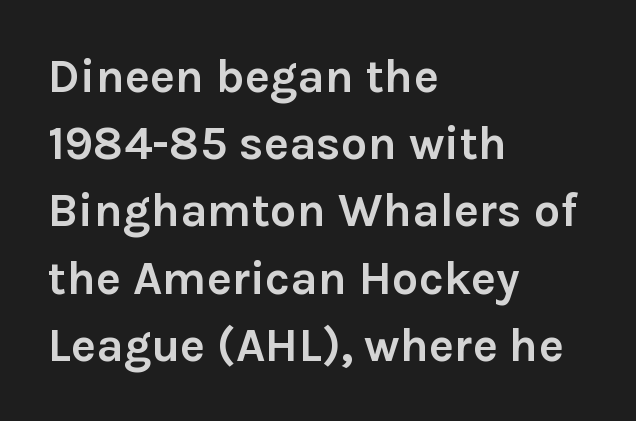
The image shows 47 px semibold sans-serif type, upright; set left-aligned, normal line spacing (1.43x), normal letter spacing, not underlined; low stroke contrast and a medium x-height.
